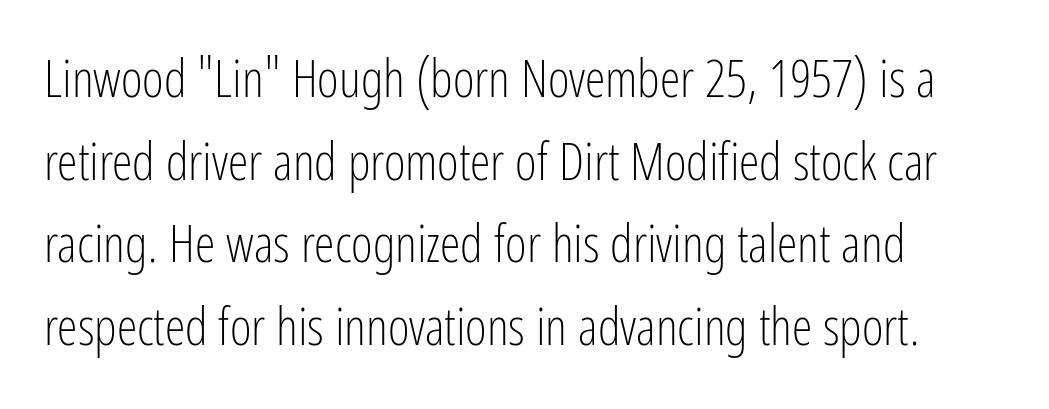
The image shows 52 px light, condensed sans-serif type, upright; set left-aligned, normal line spacing (1.59x), normal letter spacing, not underlined; low stroke contrast and a medium x-height.
